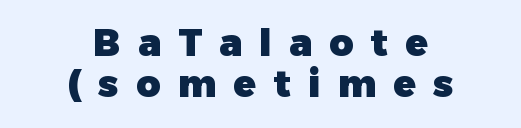
{"serif": "no", "italic": "no", "bold": "yes", "weight": "heavy", "width": "normal", "stroke_contrast": "low", "x_height": "medium", "monospaced": "no", "underline": "no", "align": "center", "line_spacing": "tight", "line_spacing_ratio": 1.11, "letter_spacing": "wide", "letter_spacing_em": 0.47, "glyph_px": 37}
